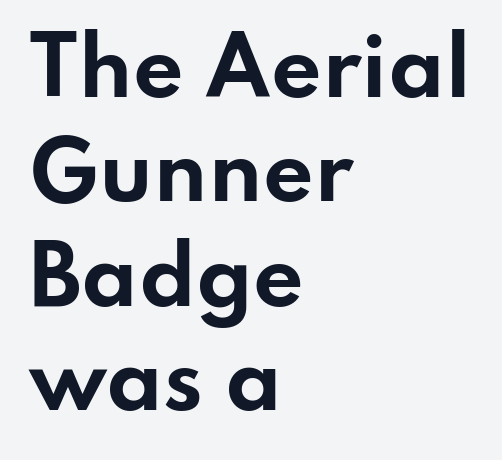
The image shows 79 px bold, wide sans-serif type, upright; set left-aligned, normal line spacing (1.32x), normal letter spacing, not underlined; low stroke contrast and a small x-height.
